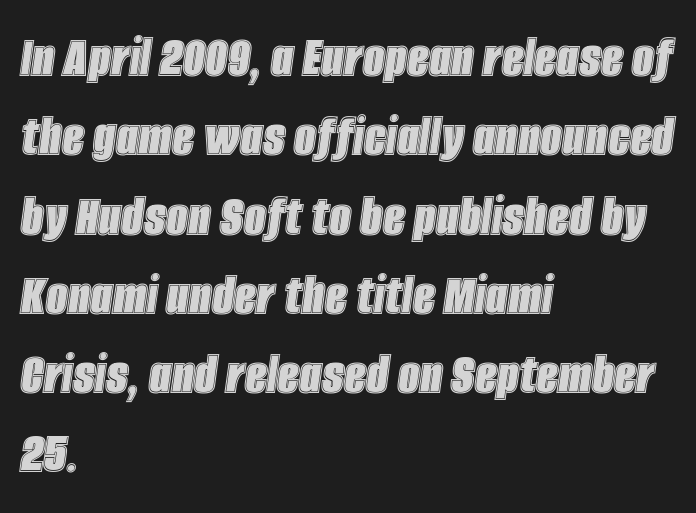
Q: Is the text italic (slanted)? A: Yes, it leans right by about 8 degrees.
Q: Is the text underlined? A: No.
Q: How is the paragraph aligned? A: Left-aligned.
Q: Is the spacing between letters normal or unusually wide? A: Normal.
Q: Is the spacing between lines tight, normal or loose? A: Normal.
Q: Width (condensed, normal, or wide)? A: Condensed.
Q: x-height? A: Large.
Q: Monospaced? A: No.
